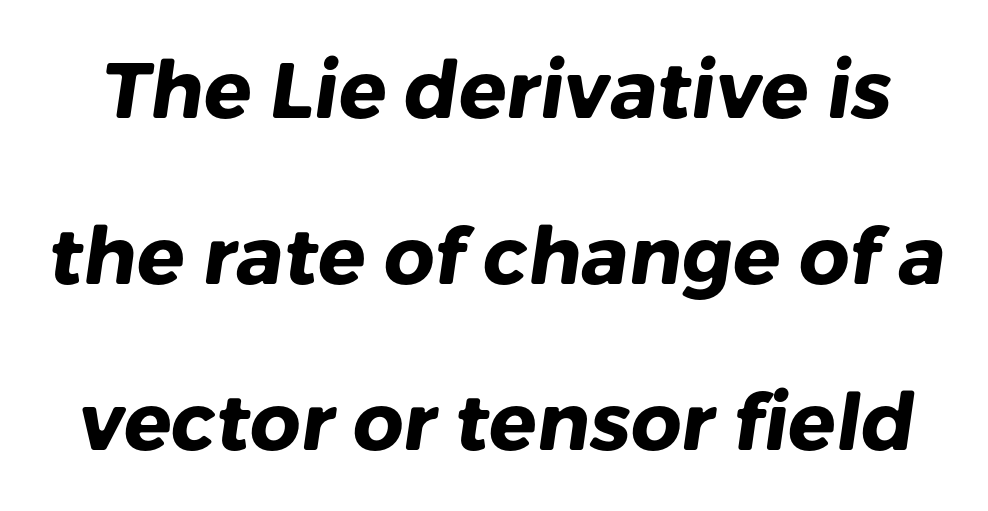
The image shows 79 px heavy sans-serif type; set loose line spacing (2.1x), normal letter spacing, not underlined; low stroke contrast and a medium x-height.
